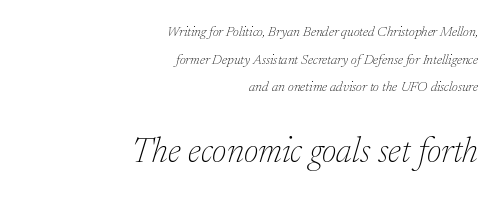
Vertical stems look standard width or narrower in stroke. What kind of face is this? One with serifs. Type size steps up from the first block to the second. The passage shown has conventional tracking throughout. Here the designer chose a conventional face with non-uniform glyph widths. An italicized treatment has been applied to the whole sample.
